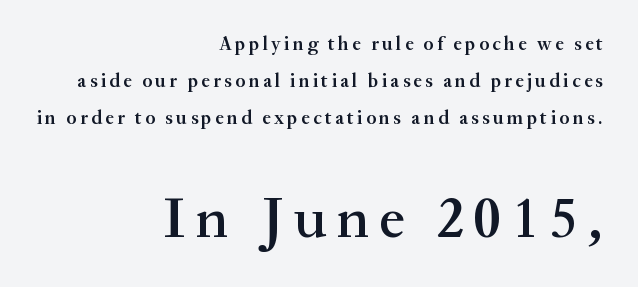
{"serif": "yes", "italic": "no", "bold": "semi", "weight": "semibold", "width": "normal", "stroke_contrast": "medium", "x_height": "small", "monospaced": "no", "underline": "no", "align": "right", "line_spacing": "loose", "line_spacing_ratio": 1.95, "larger_block": "second", "size_ratio": 3.05, "glyph_px": 58}
